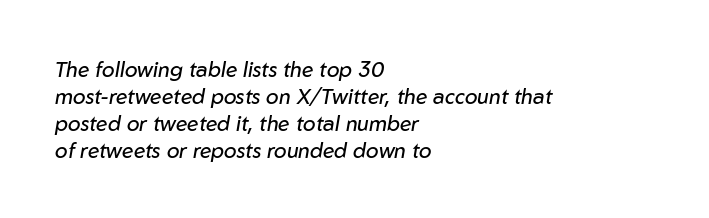
{"italic": "yes", "lean": "right", "slant_degrees": 10, "bold": "no", "underline": "no", "align": "left", "line_spacing": "normal", "line_spacing_ratio": 1.28, "letter_spacing": "normal", "letter_spacing_em": 0.0, "glyph_px": 21}
